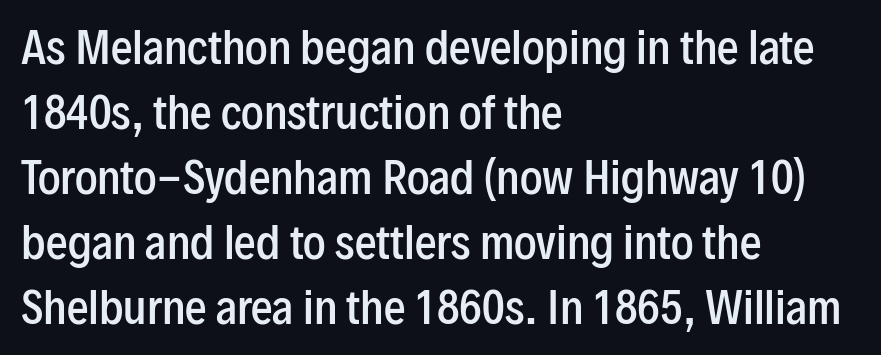
{"serif": "no", "italic": "no", "bold": "semi", "weight": "semibold", "width": "condensed", "stroke_contrast": "low", "x_height": "medium", "monospaced": "no", "underline": "no", "align": "left", "line_spacing": "normal", "line_spacing_ratio": 1.51, "letter_spacing": "normal", "letter_spacing_em": 0.0, "glyph_px": 43}
